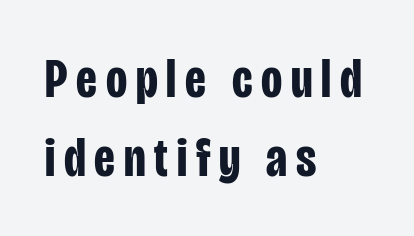
{"serif": "no", "italic": "no", "bold": "yes", "weight": "bold", "width": "condensed", "stroke_contrast": "low", "x_height": "large", "monospaced": "no", "underline": "no", "align": "left", "line_spacing": "normal", "line_spacing_ratio": 1.43, "glyph_px": 55}
